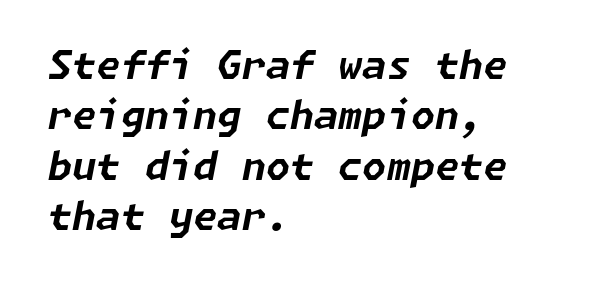
The image shows 39 px bold type, italic (leaning right); set left-aligned, normal line spacing (1.29x), normal letter spacing, not underlined; low stroke contrast and a medium x-height.
